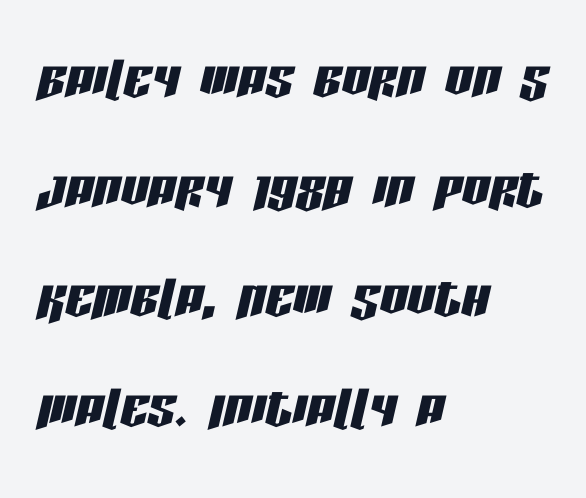
The image shows 69 px condensed type, italic (leaning right); set left-aligned, normal line spacing (1.59x), normal letter spacing, not underlined; low stroke contrast and a large x-height.
